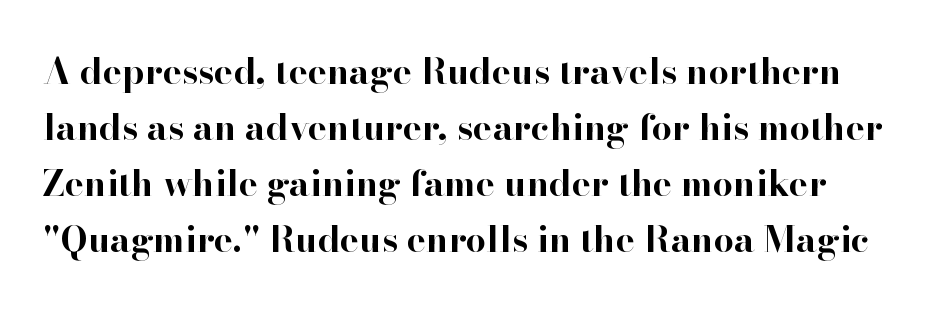
{"serif": "yes", "italic": "no", "bold": "yes", "weight": "bold", "width": "normal", "stroke_contrast": "high", "x_height": "small", "monospaced": "no", "underline": "no", "line_spacing": "normal", "line_spacing_ratio": 1.56, "letter_spacing": "normal", "letter_spacing_em": 0.0, "glyph_px": 36}
